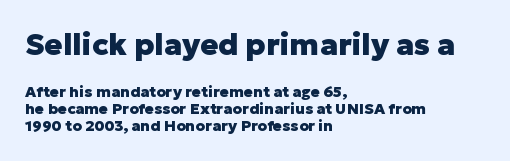
Q: Is the text bold? A: Yes.
Q: Is the text italic (slanted)? A: No, it is upright.
Q: Is the typeface a serif or a sans-serif typeface? A: Sans-serif.
Q: Is the text underlined? A: No.
Q: How is the paragraph aligned? A: Left-aligned.
Q: Is the spacing between letters normal or unusually wide? A: Normal.
Q: Is the spacing between lines tight, normal or loose? A: Tight.
Q: Which block of text is set in a larger size, the first (top) or the second (bottom)? A: The first (top) one.
Q: Width (condensed, normal, or wide)? A: Normal.
Q: Stroke contrast? A: Low.
Q: x-height? A: Medium.
Q: Monospaced? A: No.
